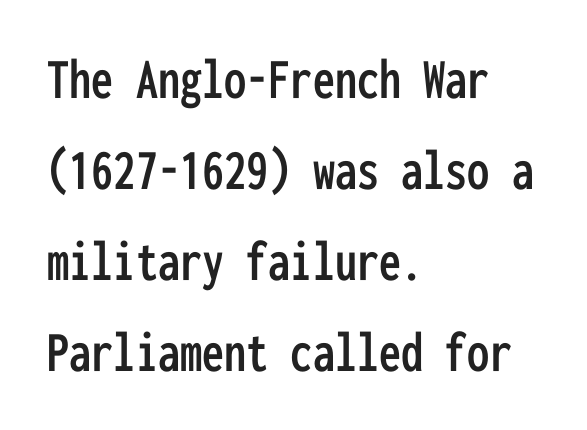
Q: Is the text italic (slanted)? A: No, it is upright.
Q: Is the typeface a serif or a sans-serif typeface? A: Sans-serif.
Q: Is the text underlined? A: No.
Q: How is the paragraph aligned? A: Left-aligned.
Q: Is the spacing between letters normal or unusually wide? A: Normal.
Q: Is the spacing between lines tight, normal or loose? A: Normal.
Q: Width (condensed, normal, or wide)? A: Condensed.
Q: Stroke contrast? A: Low.
Q: x-height? A: Medium.
Q: Monospaced? A: Yes.
